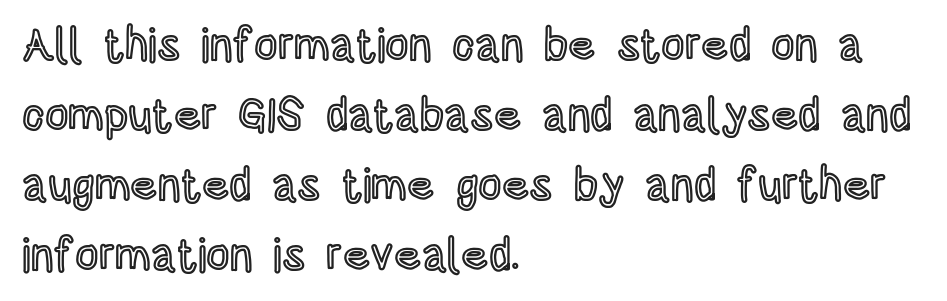
These lines are rendered in a variable-pitch font. Only glyphs here, with clear space below each row. The space between consecutive lines is moderate. Letter spacing: default. Alignment: flush left.
